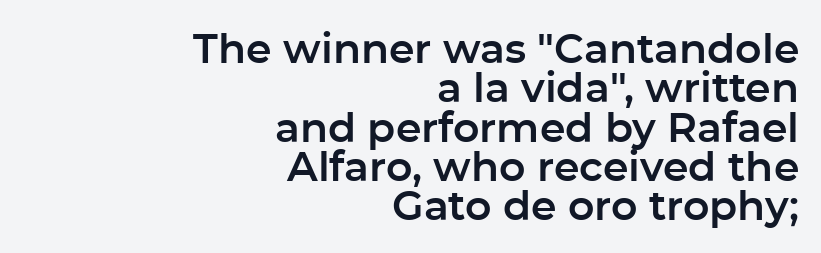
No italicization has been applied; the sample stays upright. The lines are packed closely together with very little leading. Are there feet on the stems? There aren't — it's a sans. Proportional: the letters do not fall into vertical columns. Every row of glyphs terminates at an identical x-position on the right.
